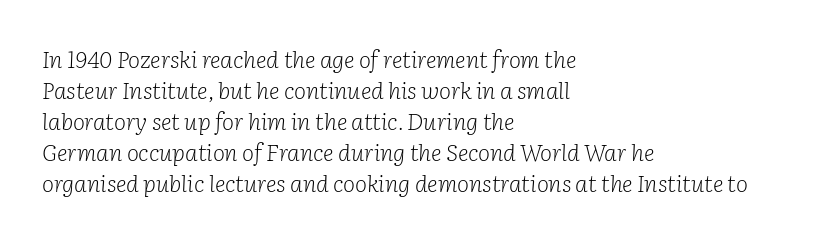
Is this a heavy cut? Hardly; it is regular or lighter. Tracking here is standard; glyphs follow each other at the usual distance. In terms of posture, this sample is oblique. Is the block centered? No — it sits flush against the left margin. Type without underlining.
